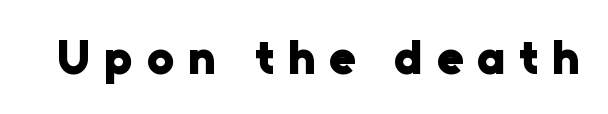
The image shows 48 px heavy sans-serif type, upright; set unusually wide letter spacing (+0.29 em), not underlined; low stroke contrast and a medium x-height.
